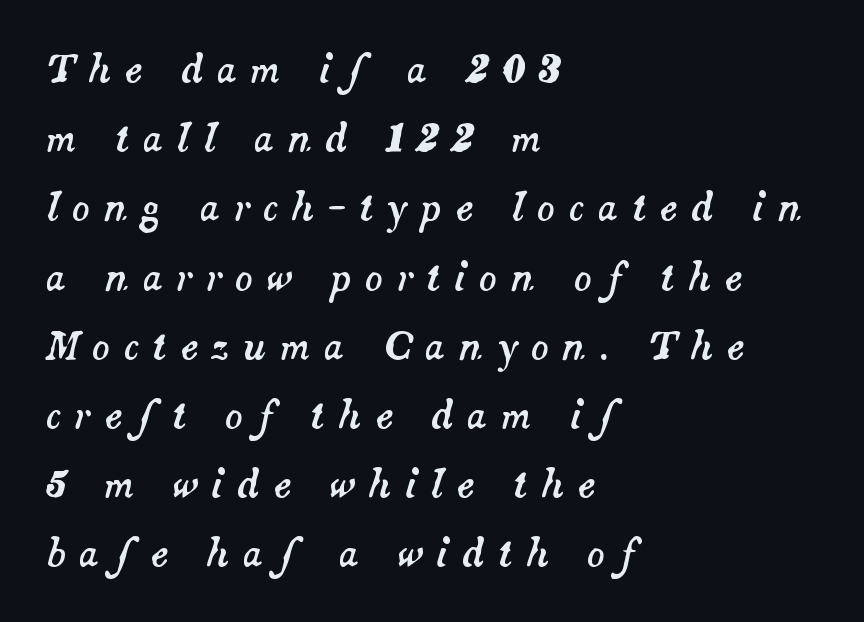
This rendering features lettering with no underline. Here the glyphs are tracked loosely, breaking word shapes into spaced letters. In terms of posture, this sample is oblique. Reading down the block, your eye returns to a fixed left position each line. Here the designer chose a conventional face with non-uniform glyph widths.
